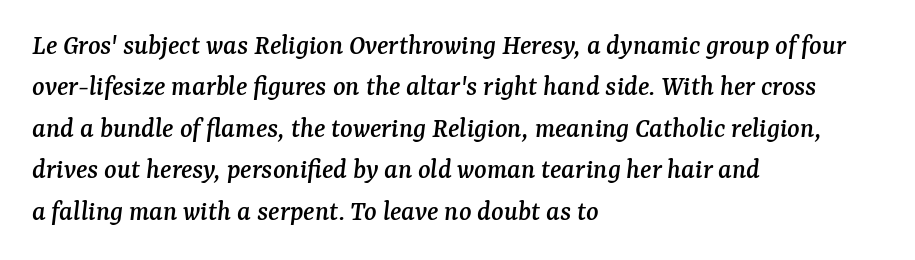
{"serif": "yes", "italic": "yes", "lean": "right", "slant_degrees": 7, "width": "normal", "stroke_contrast": "medium", "x_height": "medium", "monospaced": "no", "underline": "no", "align": "left", "line_spacing": "normal", "line_spacing_ratio": 1.43, "letter_spacing": "normal", "letter_spacing_em": 0.0, "glyph_px": 29}
